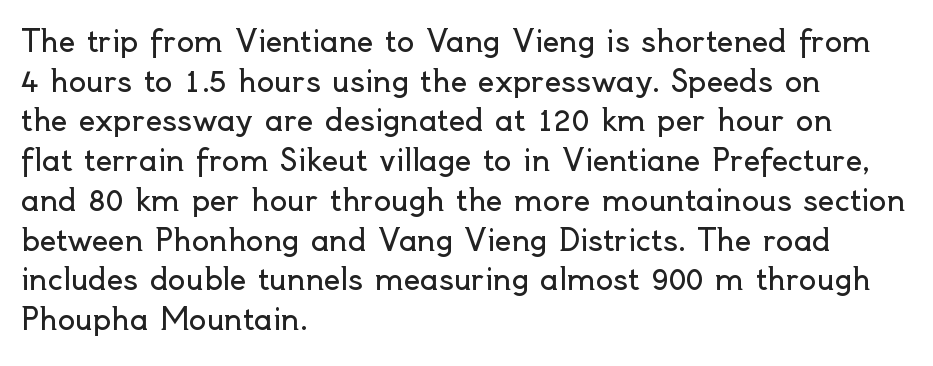
The image shows 29 px regular-weight sans-serif type, upright; set left-aligned, normal line spacing (1.37x), normal letter spacing, not underlined; a small x-height.
